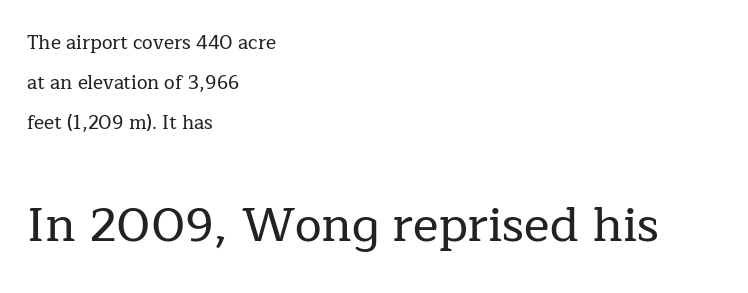
Classification — serif. Honestly, the letter spacing is just normal — you wouldn't notice it. Students, observe: this is what heavily led, spacious text looks like. Each letter keeps its own natural width here, so spacing adapts to shape. The ragged edge is on the right, which tells us the setting is flush left.
